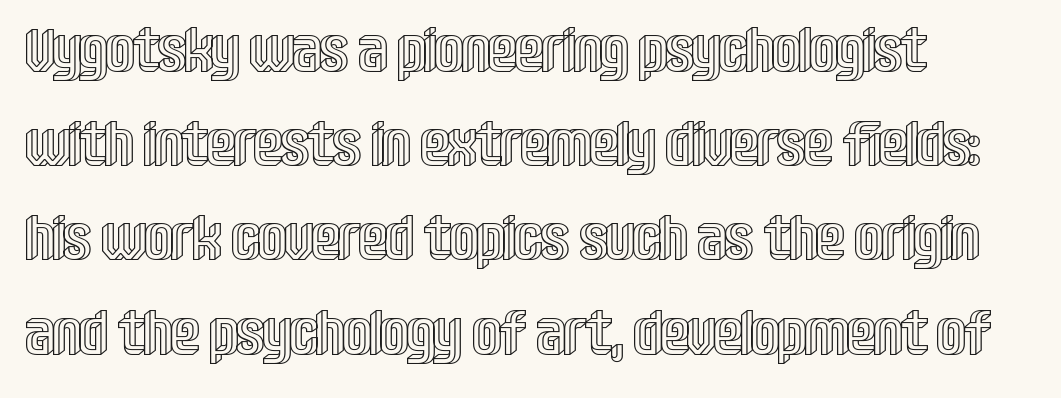
Q: Is the text italic (slanted)? A: No, it is upright.
Q: Is the text underlined? A: No.
Q: How is the paragraph aligned? A: Left-aligned.
Q: Is the spacing between letters normal or unusually wide? A: Normal.
Q: Is the spacing between lines tight, normal or loose? A: Normal.
Q: Width (condensed, normal, or wide)? A: Condensed.
Q: x-height? A: Large.
Q: Monospaced? A: No.
